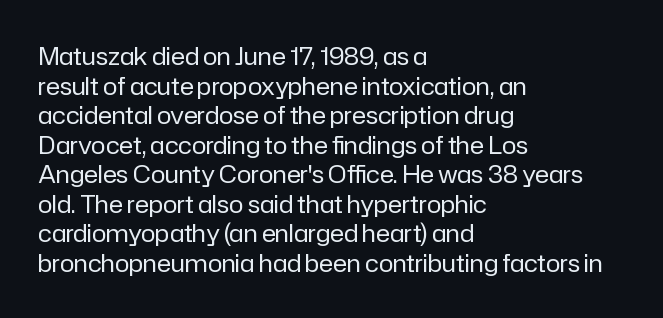
Words appear dense and cohesive because spacing is normal. Stem width sits at or under what a default text font uses. Honestly, there is no underline to notice here at all. The lettering stays uniformly vertical, giving the passage a roman look.
